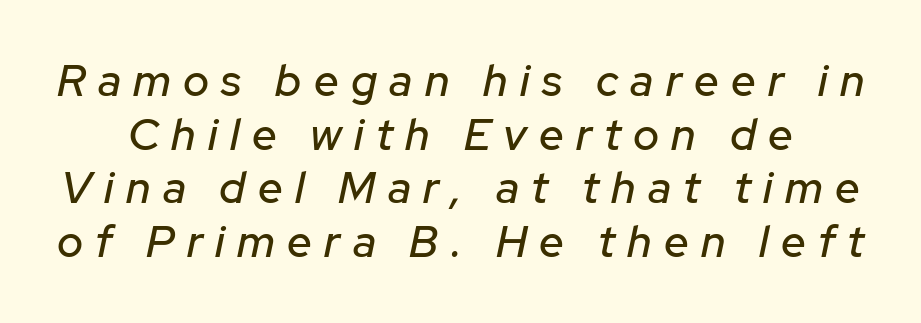
Q: Is the text italic (slanted)? A: Yes, it leans right by about 12 degrees.
Q: Is the text underlined? A: No.
Q: Is the spacing between letters normal or unusually wide? A: Unusually wide.
Q: Width (condensed, normal, or wide)? A: Normal.
Q: Stroke contrast? A: Low.
Q: x-height? A: Medium.
Q: Monospaced? A: No.
